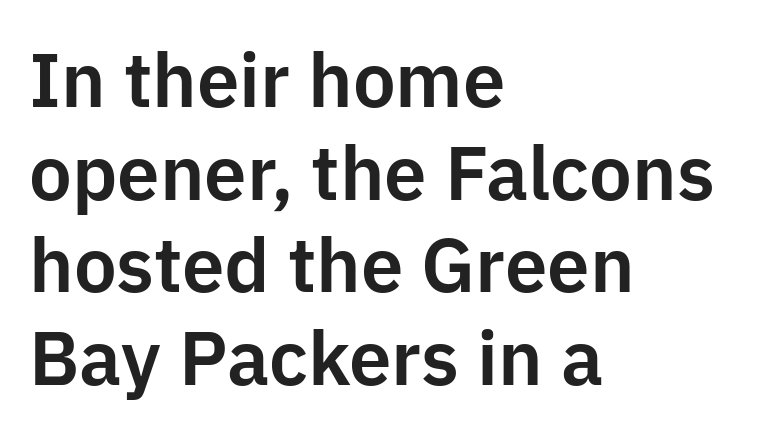
Layout note: lines flush left. The passage shown is typed in a proportional face where columns would drift. Honestly, the letter spacing is just normal — you wouldn't notice it. Ascenders rise straight up at ninety degrees. Bare-footed words on every line. The glyphs in this specimen are sans serif.
